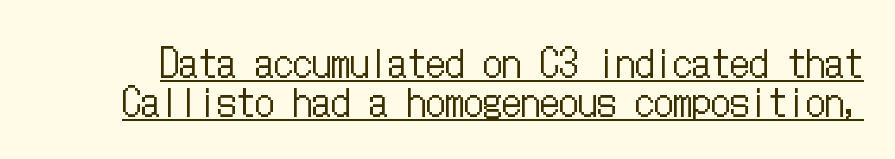
Q: Is the text bold? A: No.
Q: Is the text italic (slanted)? A: No, it is upright.
Q: Is the text underlined? A: Yes.
Q: Is the spacing between letters normal or unusually wide? A: Normal.
Q: Is the spacing between lines tight, normal or loose? A: Tight.
Q: Width (condensed, normal, or wide)? A: Condensed.
Q: Stroke contrast? A: Low.
Q: x-height? A: Medium.
